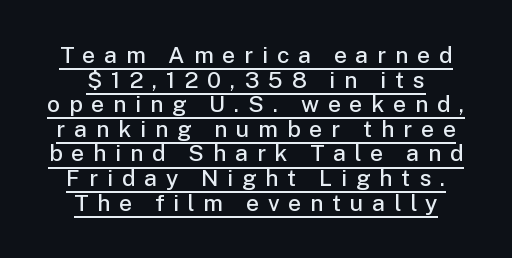
Q: Is the text bold? A: Semi-bold.
Q: Is the text italic (slanted)? A: No, it is upright.
Q: Is the text underlined? A: Yes.
Q: How is the paragraph aligned? A: Centered.
Q: Is the spacing between letters normal or unusually wide? A: Unusually wide.
Q: Is the spacing between lines tight, normal or loose? A: Tight.
